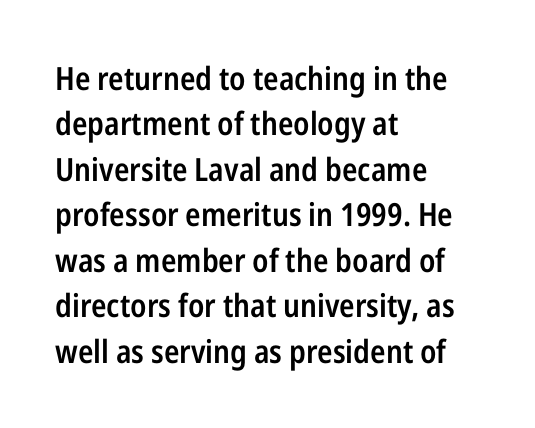
Q: Is the text bold? A: Semi-bold.
Q: Is the text italic (slanted)? A: No, it is upright.
Q: Is the typeface a serif or a sans-serif typeface? A: Sans-serif.
Q: Is the text underlined? A: No.
Q: How is the paragraph aligned? A: Left-aligned.
Q: Is the spacing between letters normal or unusually wide? A: Normal.
Q: Is the spacing between lines tight, normal or loose? A: Normal.
Q: Width (condensed, normal, or wide)? A: Condensed.
Q: Stroke contrast? A: Low.
Q: x-height? A: Medium.
Q: Monospaced? A: No.
